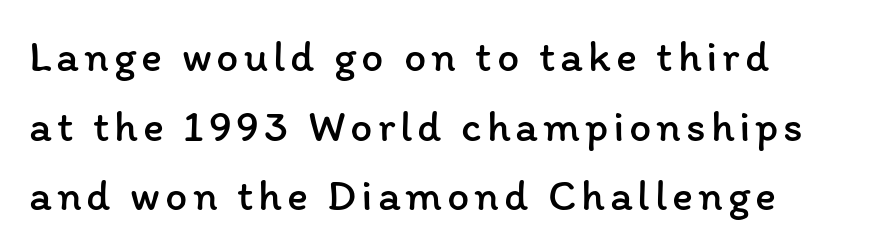
Q: Is the text bold? A: No.
Q: Is the text italic (slanted)? A: No, it is upright.
Q: Is the text underlined? A: No.
Q: How is the paragraph aligned? A: Left-aligned.
Q: Is the spacing between lines tight, normal or loose? A: Normal.
Q: Width (condensed, normal, or wide)? A: Normal.
Q: Stroke contrast? A: Low.
Q: x-height? A: Medium.
Q: Monospaced? A: No.
